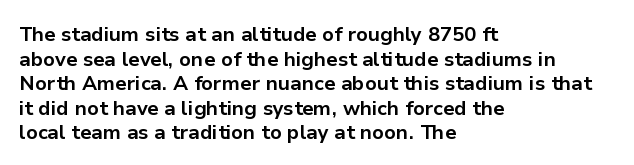
{"italic": "no", "bold": "yes", "underline": "no", "align": "left", "line_spacing_ratio": 1.23, "letter_spacing": "normal", "letter_spacing_em": 0.0, "glyph_px": 20}
